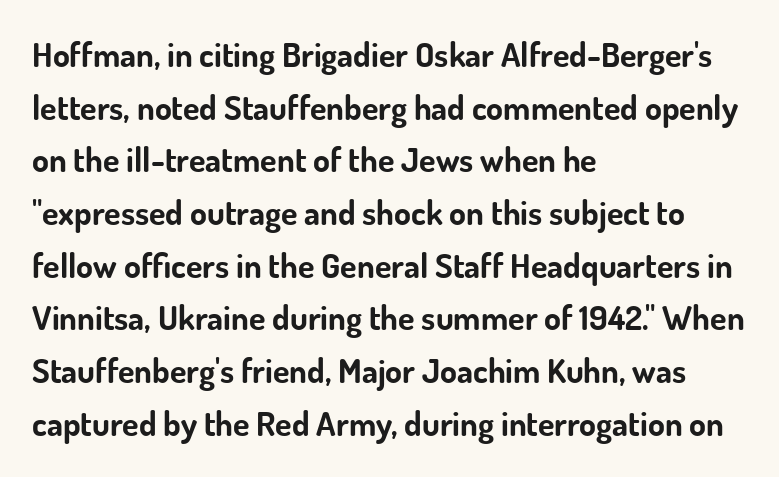
Q: Is the text bold? A: Yes.
Q: Is the text italic (slanted)? A: No, it is upright.
Q: Is the typeface a serif or a sans-serif typeface? A: Sans-serif.
Q: Is the text underlined? A: No.
Q: How is the paragraph aligned? A: Left-aligned.
Q: Is the spacing between letters normal or unusually wide? A: Normal.
Q: Is the spacing between lines tight, normal or loose? A: Normal.
Q: Width (condensed, normal, or wide)? A: Normal.
Q: Stroke contrast? A: Low.
Q: x-height? A: Small.
Q: Monospaced? A: No.
